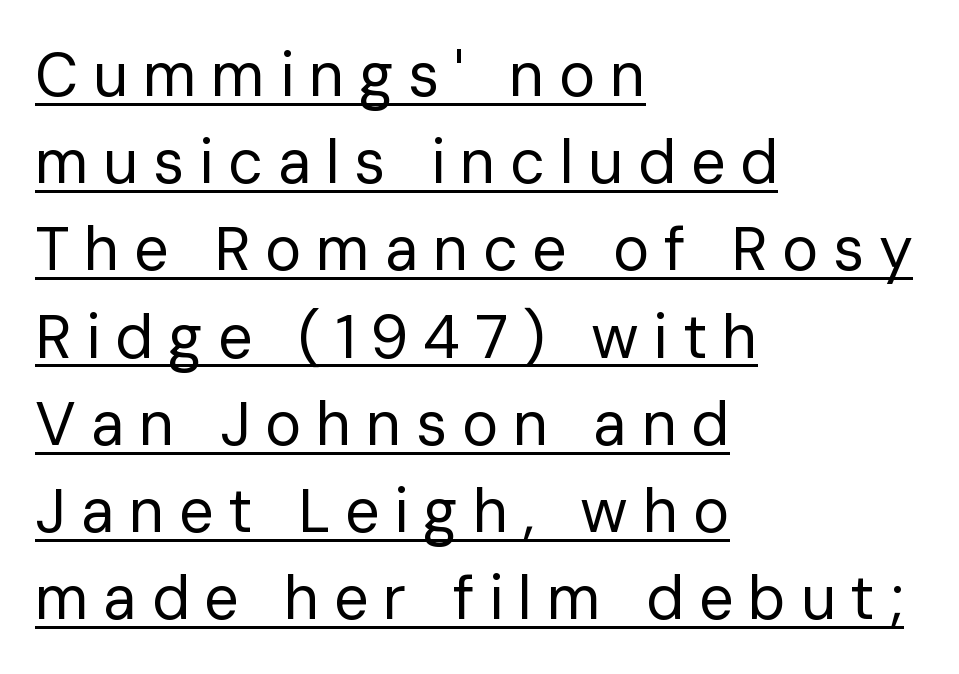
Every row of glyphs begins at an identical x-position on the left. Look at the tracking — it's clearly loosened, letters drifting apart. Caption: face not bold, strokes unweighted. Proportional: the letters do not fall into vertical columns. Line spacing here is normal. Grotesque or geometric, the face here clearly has no serifs.
